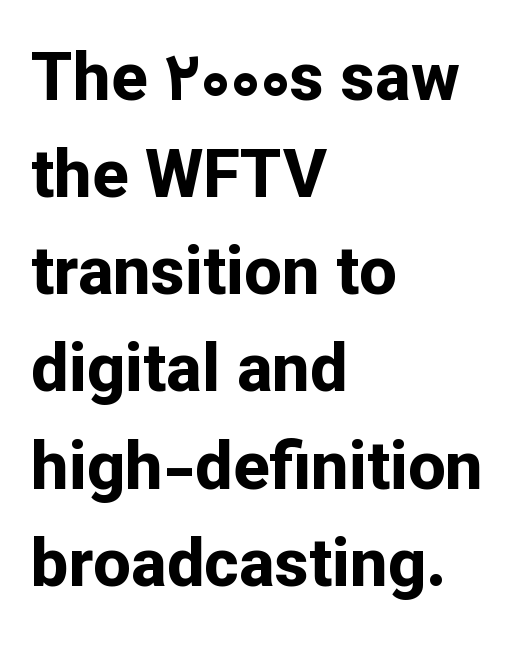
Q: Is the text bold? A: Yes.
Q: Is the text italic (slanted)? A: No, it is upright.
Q: Is the typeface a serif or a sans-serif typeface? A: Sans-serif.
Q: Is the text underlined? A: No.
Q: How is the paragraph aligned? A: Left-aligned.
Q: Is the spacing between letters normal or unusually wide? A: Normal.
Q: Is the spacing between lines tight, normal or loose? A: Normal.
Q: Width (condensed, normal, or wide)? A: Normal.
Q: Stroke contrast? A: Low.
Q: x-height? A: Medium.
Q: Monospaced? A: No.
